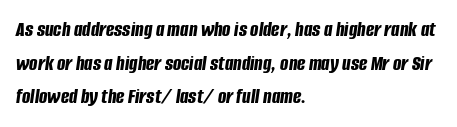
The image shows 22 px bold type, italic (leaning right); set left-aligned, normal line spacing (1.53x), normal letter spacing, not underlined.
